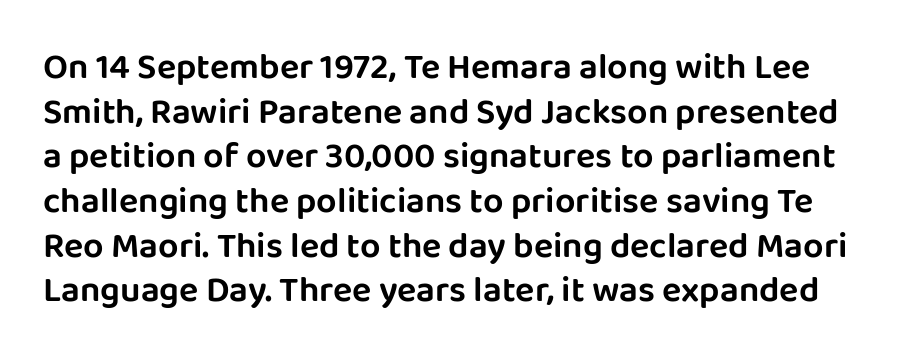
The image shows 36 px sans-serif type, upright; set line spacing 1.24x, normal letter spacing, not underlined; low stroke contrast and a large x-height.
